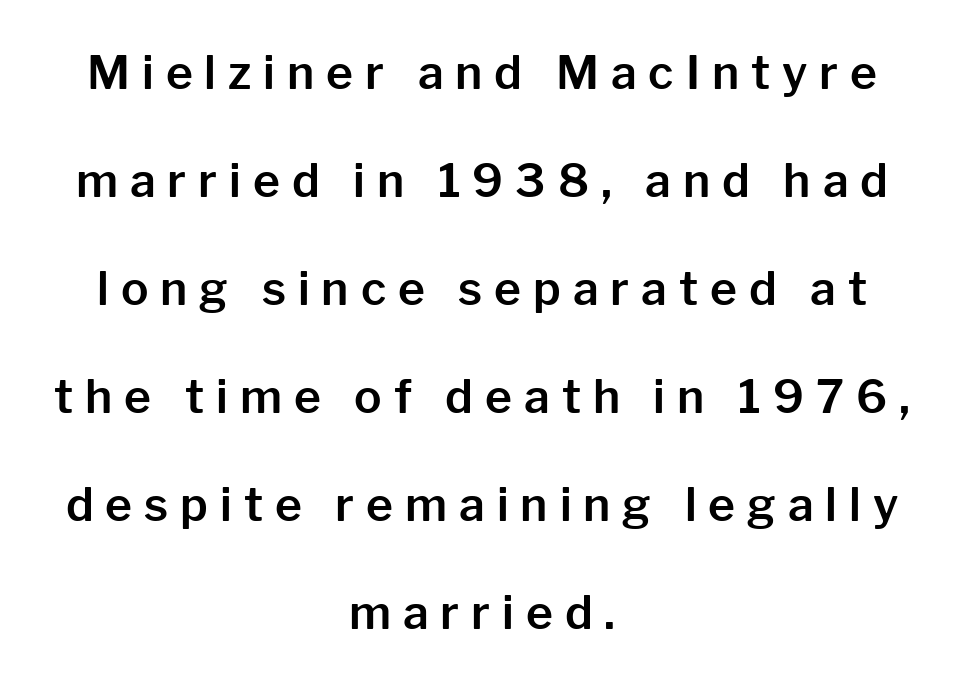
The image shows 46 px sans-serif type, upright; set centered, loose line spacing (2.35x), unusually wide letter spacing (+0.26 em), not underlined; low stroke contrast and a medium x-height.
